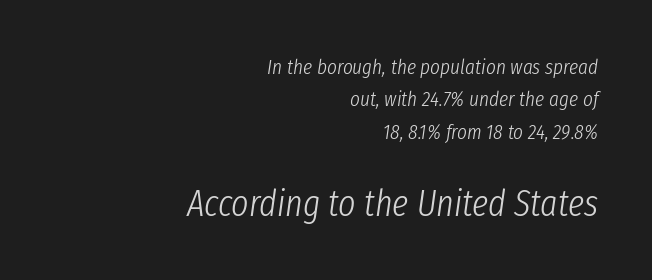
The rag falls on the left side of this text block. The letters sit at their default tracking, neither squeezed nor spread. Does the lettering tilt? It does — this is italic. Do the characters align in a grid? No, the font is proportional. Caption: upper text group reduced, lower text group enlarged.
